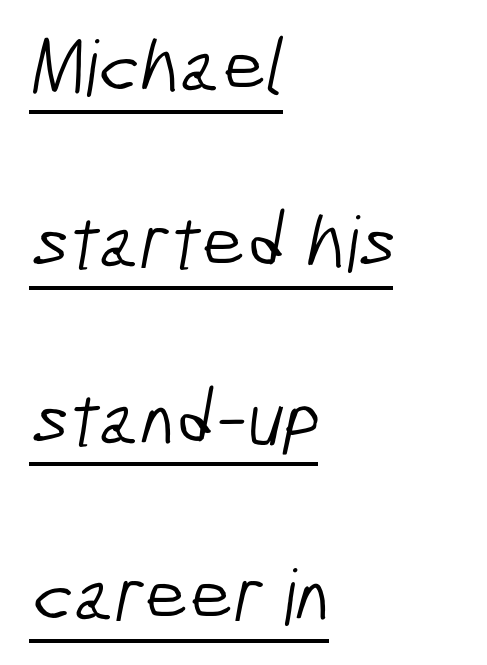
The image shows 77 px light, condensed sans-serif type; set left-aligned, loose line spacing (2.29x), normal letter spacing, underlined; low stroke contrast and a medium x-height.
